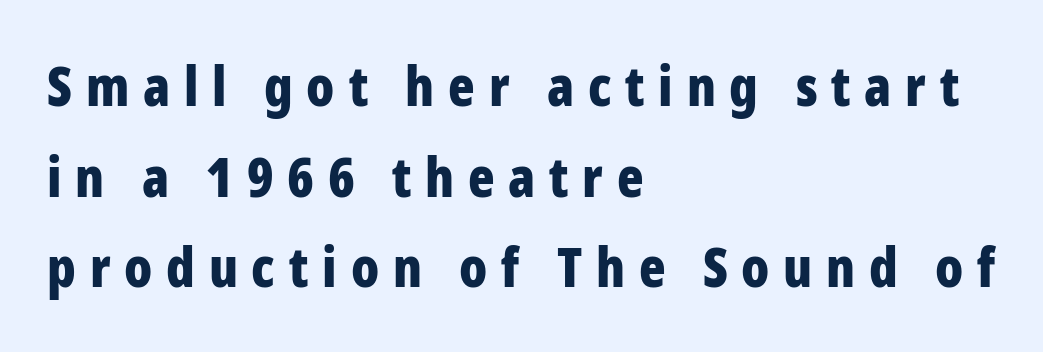
Plenty of ink on the page — the face is bold. In terms of posture, this sample is upright. Nothing sits at the stroke ends, so this counts as sans-serif. Summary of vertical rhythm: regular, with standard interline spacing. The passage is arranged the way most books set body copy — flush left.
